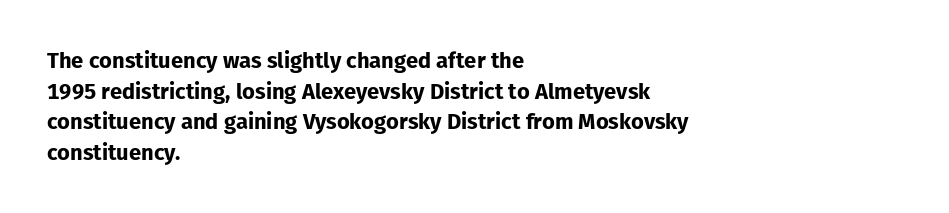
{"italic": "no", "bold": "yes", "underline": "no", "align": "left", "line_spacing": "normal", "line_spacing_ratio": 1.39, "letter_spacing": "normal", "letter_spacing_em": 0.0, "glyph_px": 22}
